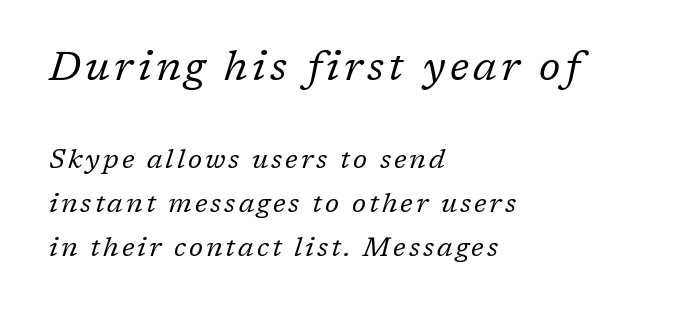
The rows are spaced the way most documents space them. The foot of each line stays bare and open. No extra ink here — the face is not bold. Spacing verdict: proportional, widths tailored to each character.
